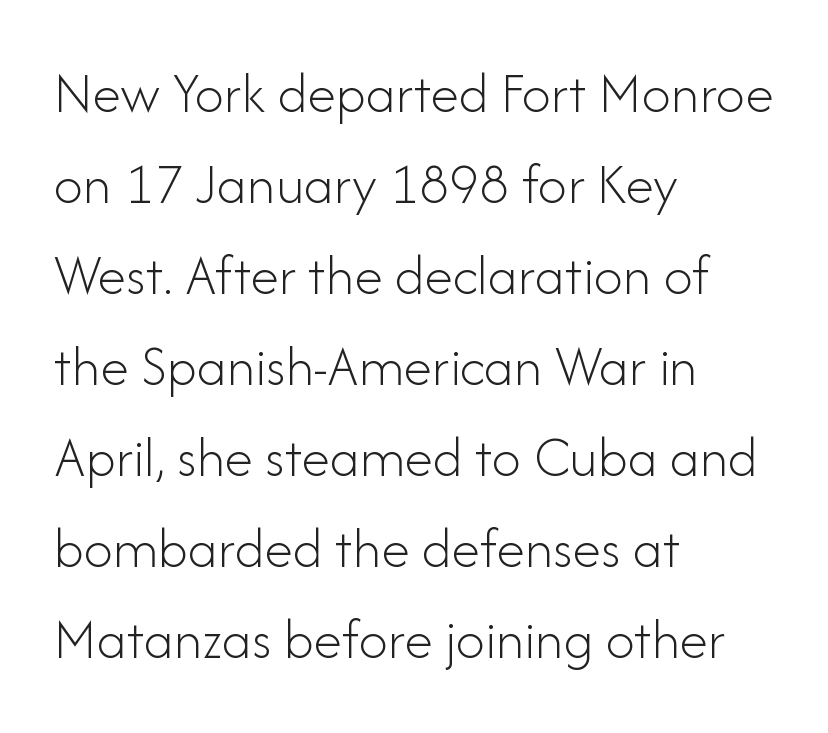
Q: Is the text bold? A: No.
Q: Is the text italic (slanted)? A: No, it is upright.
Q: Is the typeface a serif or a sans-serif typeface? A: Sans-serif.
Q: Is the text underlined? A: No.
Q: How is the paragraph aligned? A: Left-aligned.
Q: Is the spacing between letters normal or unusually wide? A: Normal.
Q: Is the spacing between lines tight, normal or loose? A: Normal.
Q: Width (condensed, normal, or wide)? A: Normal.
Q: Stroke contrast? A: Low.
Q: x-height? A: Small.
Q: Monospaced? A: No.
